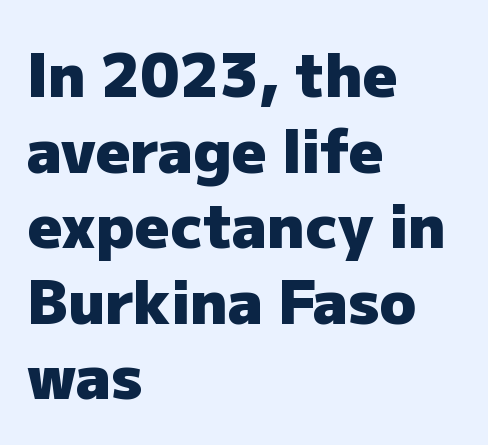
Q: Is the text bold? A: Yes.
Q: Is the text italic (slanted)? A: No, it is upright.
Q: Is the typeface a serif or a sans-serif typeface? A: Sans-serif.
Q: Is the text underlined? A: No.
Q: How is the paragraph aligned? A: Left-aligned.
Q: Is the spacing between letters normal or unusually wide? A: Normal.
Q: Is the spacing between lines tight, normal or loose? A: Normal.
Q: Width (condensed, normal, or wide)? A: Normal.
Q: Stroke contrast? A: Low.
Q: x-height? A: Medium.
Q: Monospaced? A: No.
